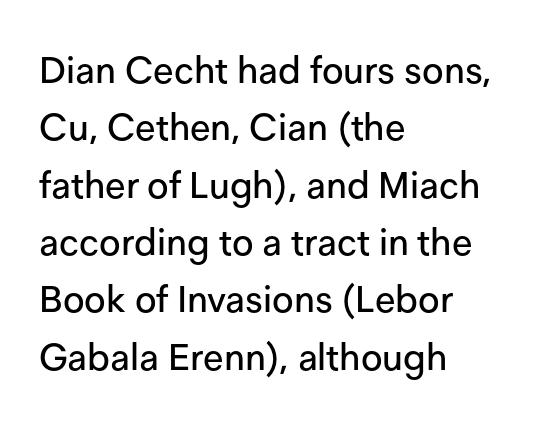
{"serif": "no", "italic": "no", "width": "normal", "stroke_contrast": "low", "x_height": "medium", "monospaced": "no", "underline": "no", "align": "left", "line_spacing": "normal", "line_spacing_ratio": 1.55, "letter_spacing": "normal", "letter_spacing_em": 0.0, "glyph_px": 37}
